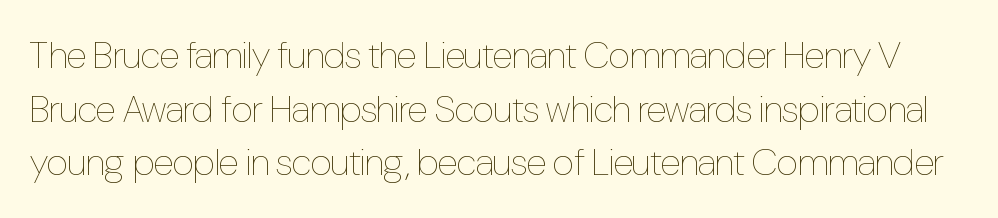
Horizontal bands of white between lines are of average thickness. The weight would be labelled regular, book, light, or lighter still. Do the letters lean? They stand straight. Check under the words: just untouched page. These lines are rendered in a variable-pitch font.
